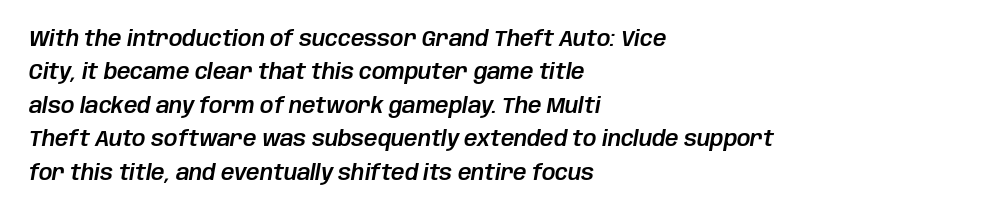
Does extra space separate the letters? No, they use regular spacing. This sample keeps an unexceptional amount of space between lines. The baseline area is clear. These lines stack with their left ends in a neat column.
